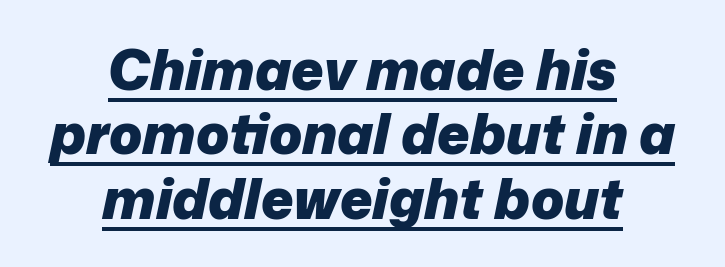
Each line is balanced around a shared central axis. What weight is shown? A full bold with thick strokes. You can see a thin bar hugging the bottom of the glyphs. The passage shown leans; its letterforms are oblique. There is no visible air inserted between adjacent glyphs.
